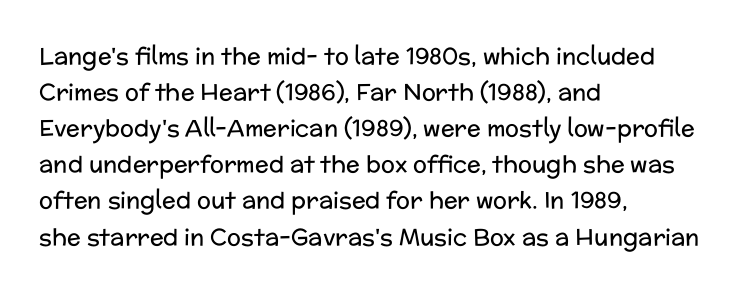
Nothing unusual about the tracking: characters are spaced as the font intends. The typesetter chose a ragged-right arrangement here. Vertical strokes here are truly vertical. In terms of leading, this rendering sits right in the middle.
